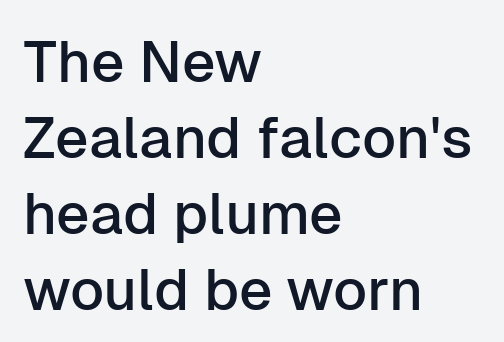
The letters stand straight up with perfectly vertical stems. Each row of text sits above clean, open space. A typesetter would call this proportional, since set widths differ per character. Is there much room between lines? A standard amount, neither cramped nor airy. Classification — sans serif. Which margin do the lines hug? The left one — the right edge is uneven.
